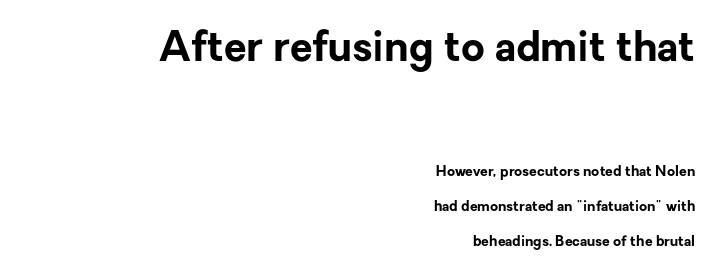
The image shows 41 px bold sans-serif type, upright; set right-aligned, loose line spacing (2.49x), normal letter spacing, not underlined; the first (top) block is 2.93x larger; low stroke contrast and a medium x-height.
